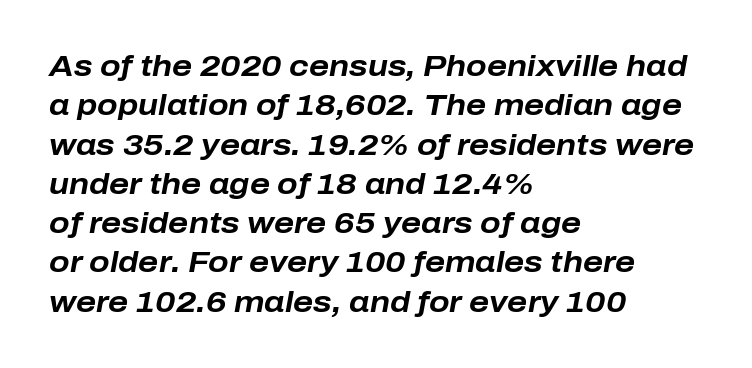
{"italic": "yes", "lean": "right", "slant_degrees": 10, "bold": "yes", "weight": "bold", "width": "normal", "stroke_contrast": "low", "x_height": "medium", "monospaced": "no", "underline": "no", "align": "left", "line_spacing": "normal", "line_spacing_ratio": 1.31, "letter_spacing": "normal", "letter_spacing_em": 0.0, "glyph_px": 30}
